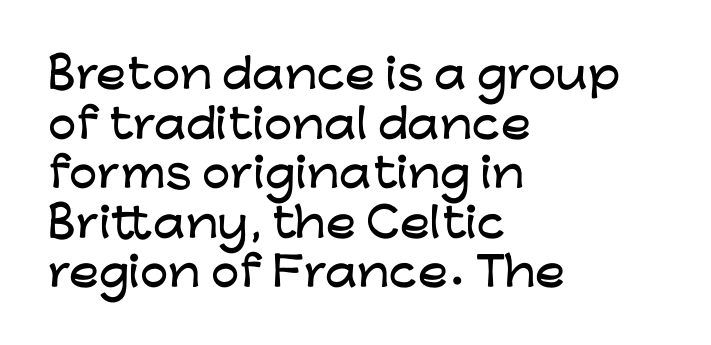
The image shows 40 px wide sans-serif type, upright; set left-aligned, line spacing 1.24x, normal letter spacing, not underlined; low stroke contrast and a medium x-height.
